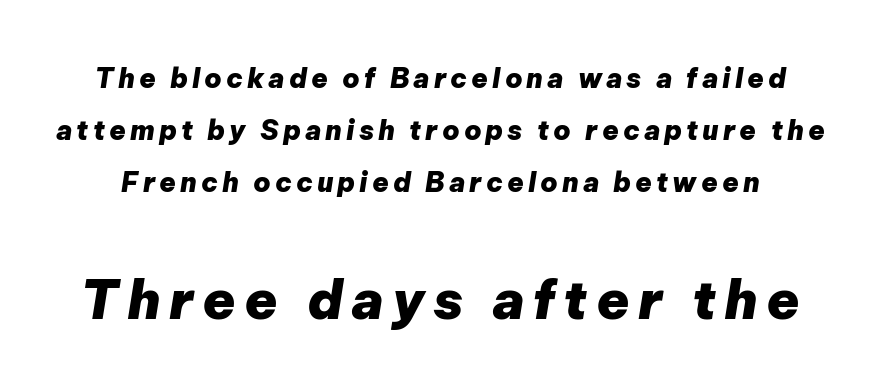
Q: Is the text bold? A: Yes.
Q: Is the text italic (slanted)? A: Yes, it leans right by about 9 degrees.
Q: Is the text underlined? A: No.
Q: Is the spacing between lines tight, normal or loose? A: Loose.
Q: Which block of text is set in a larger size, the first (top) or the second (bottom)? A: The second (bottom) one.
Q: Width (condensed, normal, or wide)? A: Normal.
Q: Stroke contrast? A: Low.
Q: x-height? A: Medium.
Q: Monospaced? A: No.
